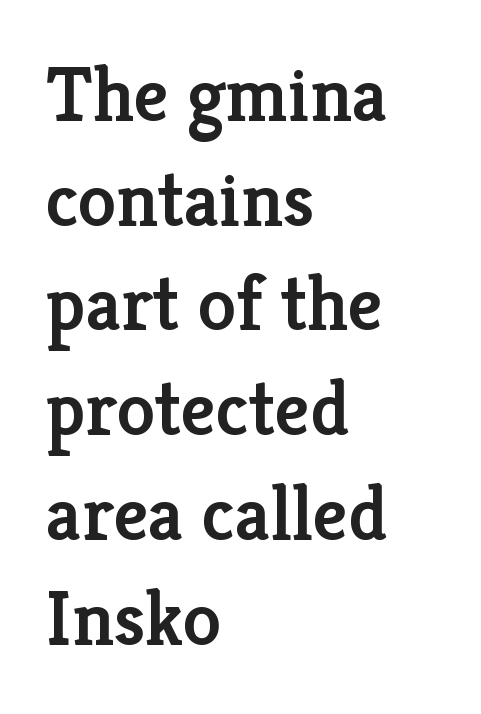
In terms of letterspacing, this is plain default setting. Think of a printed novel: that variable character pitch is what you see here. Horizontally, the lines are justified to the leading edge only. Every stem runs plumb, perpendicular to the baseline.
